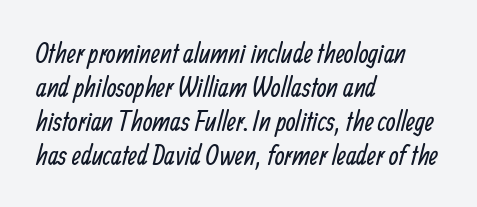
The image shows 28 px regular-weight, condensed sans-serif type; set left-aligned, line spacing 1.21x, normal letter spacing, not underlined; low stroke contrast and a medium x-height.
